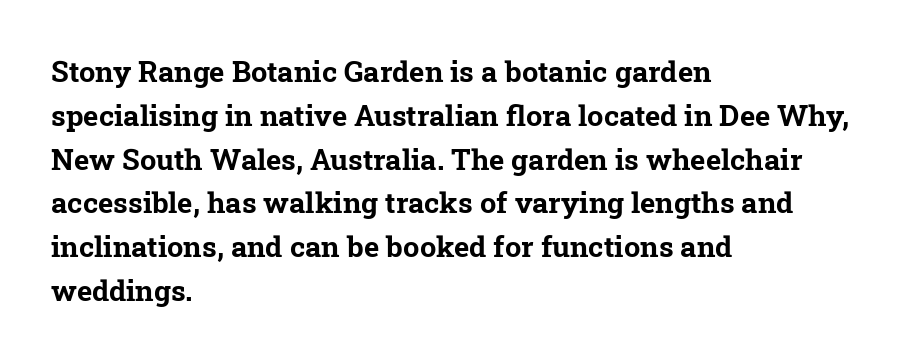
{"serif": "yes", "bold": "yes", "weight": "bold", "width": "normal", "stroke_contrast": "low", "x_height": "medium", "monospaced": "no", "underline": "no", "align": "left", "line_spacing": "normal", "line_spacing_ratio": 1.51, "letter_spacing": "normal", "letter_spacing_em": 0.0, "glyph_px": 29}
